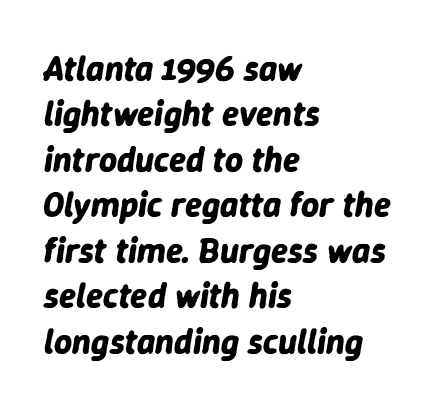
{"italic": "yes", "lean": "right", "slant_degrees": 9, "bold": "yes", "weight": "bold", "width": "normal", "stroke_contrast": "low", "x_height": "medium", "monospaced": "no", "underline": "no", "align": "left", "line_spacing": "normal", "line_spacing_ratio": 1.3, "letter_spacing": "normal", "letter_spacing_em": 0.0, "glyph_px": 35}
